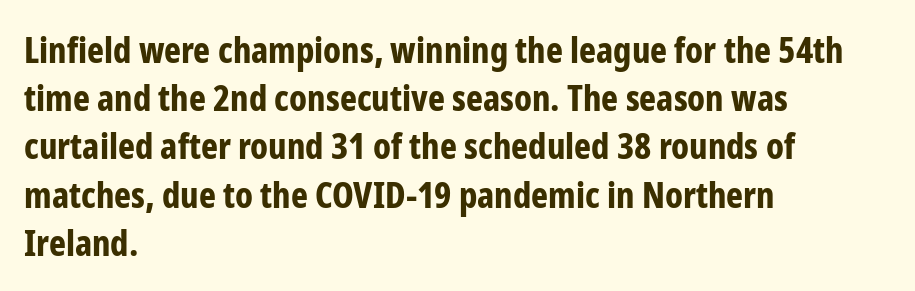
The image shows 36 px bold, condensed sans-serif type, upright; set left-aligned, normal line spacing (1.34x), normal letter spacing, not underlined; low stroke contrast and a medium x-height.
